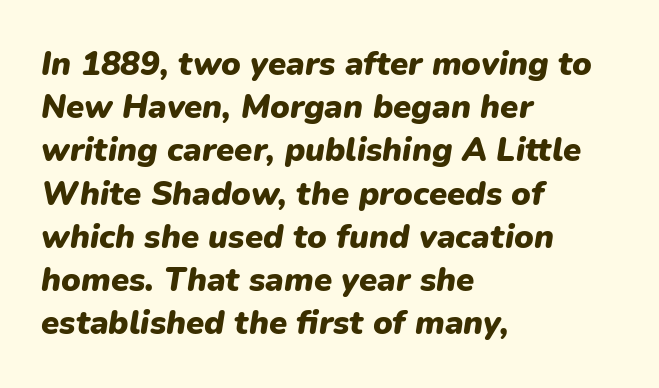
{"italic": "yes", "lean": "right", "slant_degrees": 9, "bold": "yes", "weight": "heavy", "width": "normal", "stroke_contrast": "low", "x_height": "medium", "monospaced": "no", "underline": "no", "align": "left", "line_spacing": "normal", "line_spacing_ratio": 1.31, "letter_spacing": "normal", "letter_spacing_em": 0.0, "glyph_px": 33}
